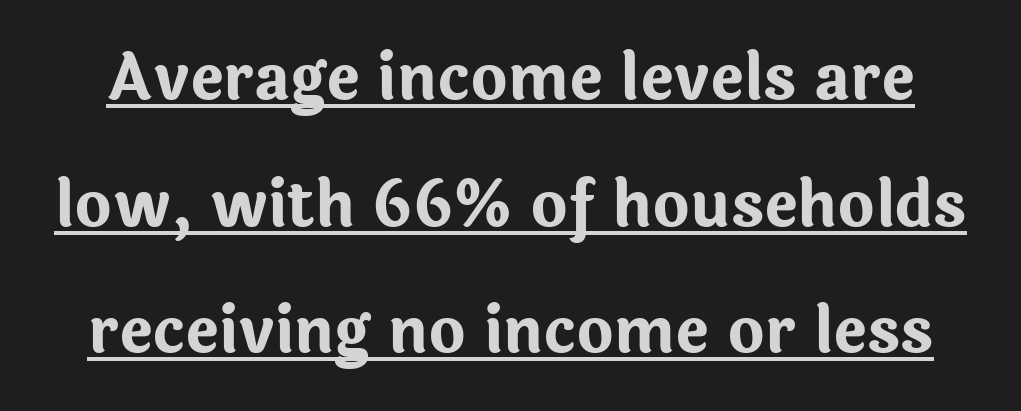
The type sits square on the baseline with zero lean. These characters rest on top of a visible drawn line. The letters advance in unequal steps, a hallmark of proportional type. Honestly, the letter spacing is just normal — you wouldn't notice it. Regarding leading, the lines here are spaced well apart.
